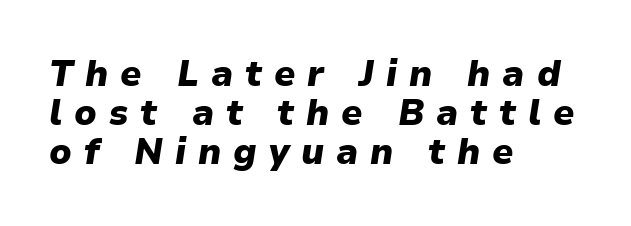
Does the copy run flush right? No — it runs flush left. On the weight axis this lands at bold, roughly 700. The rendering applies a slant to the glyphs. You could barely slide anything between these rows. Observe the wide spacing: letters keep a clear distance from each other. The face used here is proportionally spaced, like ordinary book or web type.
